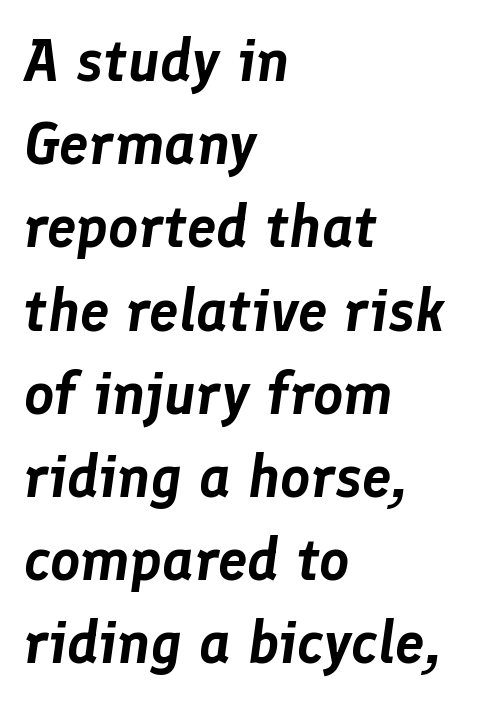
This sample keeps an unexceptional amount of space between lines. Rendered with sloped, italic letterforms. No extra tracking has been applied to these lines. You could not count columns in this text — the font is proportionally spaced.
